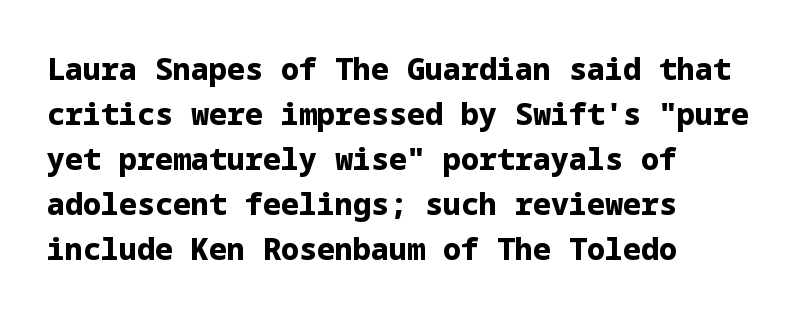
Q: Is the text bold? A: Yes.
Q: Is the text italic (slanted)? A: No, it is upright.
Q: Is the typeface a serif or a sans-serif typeface? A: Sans-serif.
Q: Is the text underlined? A: No.
Q: How is the paragraph aligned? A: Left-aligned.
Q: Is the spacing between letters normal or unusually wide? A: Normal.
Q: Is the spacing between lines tight, normal or loose? A: Normal.
Q: Width (condensed, normal, or wide)? A: Normal.
Q: Stroke contrast? A: Low.
Q: x-height? A: Medium.
